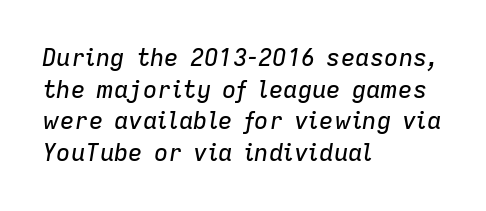
Q: Is the text italic (slanted)? A: Yes, it leans right by about 9 degrees.
Q: Is the text underlined? A: No.
Q: How is the paragraph aligned? A: Left-aligned.
Q: Is the spacing between letters normal or unusually wide? A: Normal.
Q: Is the spacing between lines tight, normal or loose? A: Normal.
